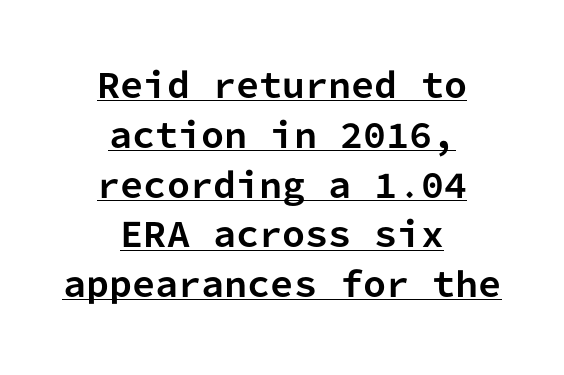
The image shows 33 px bold sans-serif type, upright, monospaced; set centered, normal line spacing (1.51x), normal letter spacing, underlined; low stroke contrast and a medium x-height.
